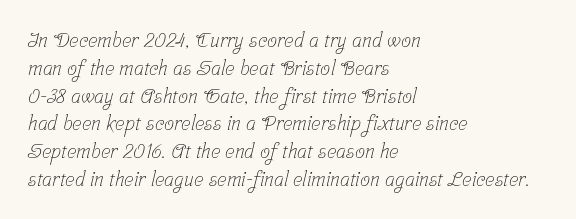
{"bold": "no", "underline": "no", "align": "left", "line_spacing": "normal", "line_spacing_ratio": 1.39, "letter_spacing": "normal", "letter_spacing_em": 0.0, "glyph_px": 20}
